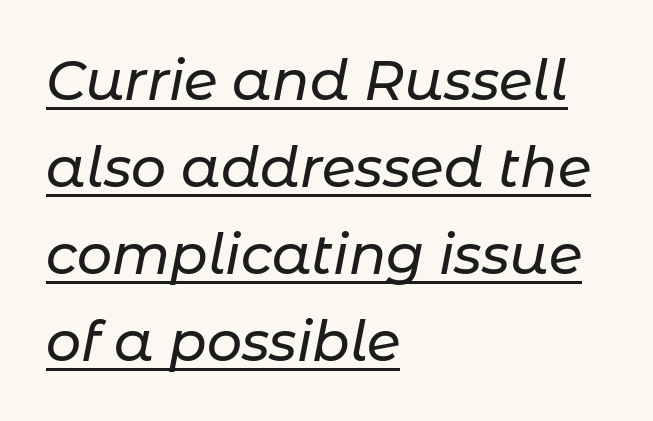
{"italic": "yes", "lean": "right", "slant_degrees": 11, "width": "normal", "stroke_contrast": "low", "x_height": "medium", "monospaced": "no", "underline": "yes", "align": "left", "line_spacing": "normal", "line_spacing_ratio": 1.58, "letter_spacing": "normal", "letter_spacing_em": 0.0, "glyph_px": 55}
